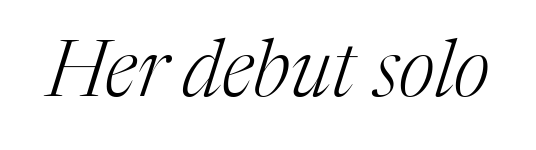
{"serif": "yes", "italic": "yes", "lean": "right", "slant_degrees": 17, "bold": "no", "weight": "light", "width": "normal", "stroke_contrast": "medium", "x_height": "medium", "monospaced": "no", "underline": "no", "letter_spacing": "normal", "letter_spacing_em": 0.0, "glyph_px": 79}
